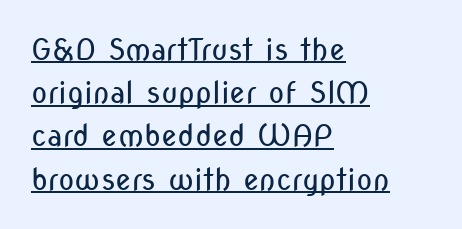
Q: Is the text bold? A: No.
Q: Is the text italic (slanted)? A: No, it is upright.
Q: Is the typeface a serif or a sans-serif typeface? A: Sans-serif.
Q: Is the text underlined? A: Yes.
Q: How is the paragraph aligned? A: Left-aligned.
Q: Is the spacing between letters normal or unusually wide? A: Normal.
Q: Is the spacing between lines tight, normal or loose? A: Normal.
Q: Width (condensed, normal, or wide)? A: Condensed.
Q: Stroke contrast? A: Low.
Q: x-height? A: Medium.
Q: Monospaced? A: No.
